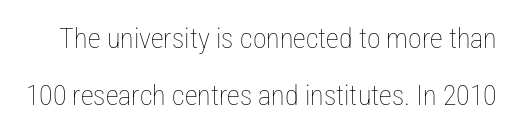
The rendering uses natural spacing where letterforms have individual widths. The space between consecutive lines is lavish. The zone under the glyphs is completely vacant. A typesetter would mark this as roman, not italic. Short note: letters normally spaced.
